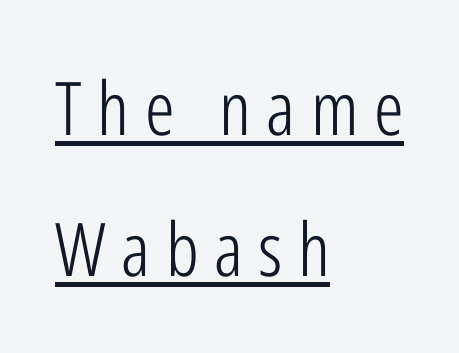
The passage shown is not bold in any degree. Do the characters align in a grid? No, the font is proportional. Casual observation: everything's shoved over to the left. This sample uses an upright cut, with every glyph sitting square on the baseline.
